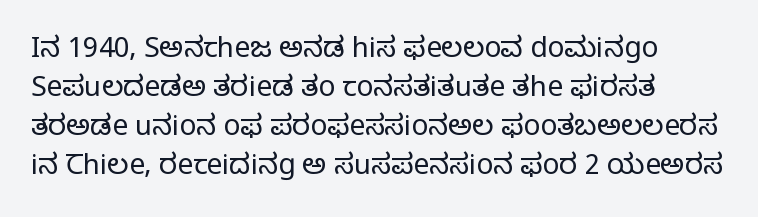
{"serif": "yes", "italic": "no", "bold": "no", "weight": "regular", "width": "normal", "stroke_contrast": "low", "x_height": "large", "monospaced": "no", "underline": "no", "align": "left", "line_spacing": "normal", "line_spacing_ratio": 1.39, "letter_spacing": "normal", "letter_spacing_em": 0.0, "glyph_px": 28}
